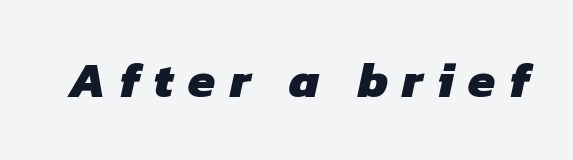
{"serif": "no", "bold": "yes", "weight": "heavy", "width": "normal", "stroke_contrast": "low", "x_height": "medium", "monospaced": "no", "underline": "no", "letter_spacing": "wide", "letter_spacing_em": 0.29, "glyph_px": 49}
